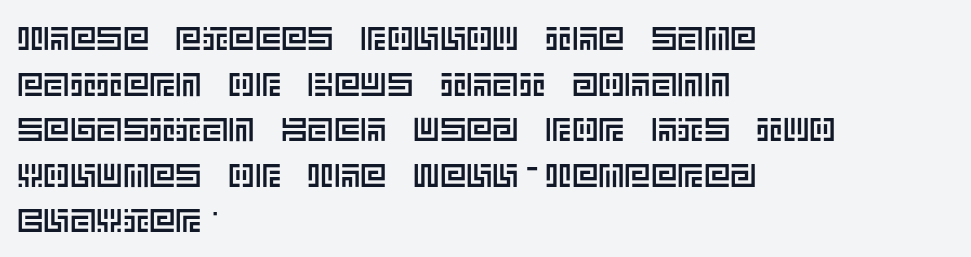
{"italic": "no", "width": "normal", "x_height": "large", "underline": "no", "align": "left", "line_spacing": "normal", "line_spacing_ratio": 1.38, "letter_spacing": "normal", "letter_spacing_em": 0.0, "glyph_px": 33}
